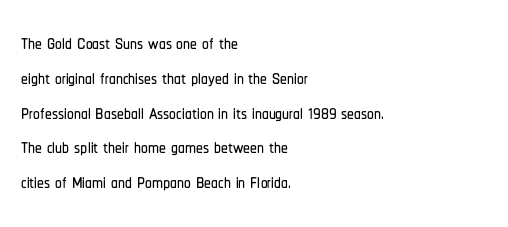
The image shows 27 px text type, upright; set left-aligned, normal line spacing (1.29x), normal letter spacing, not underlined.
